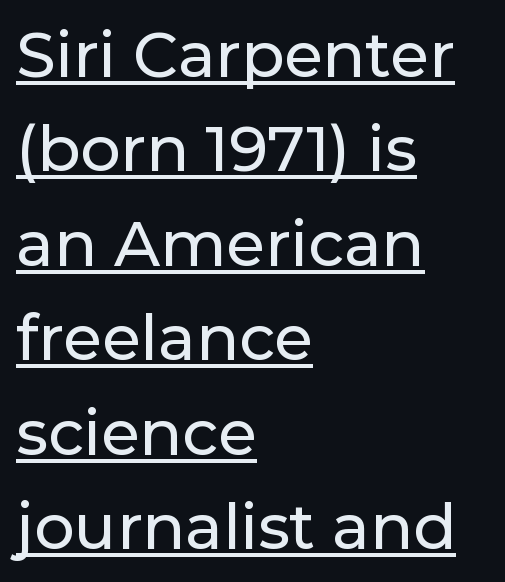
{"serif": "no", "italic": "no", "width": "normal", "stroke_contrast": "low", "x_height": "medium", "monospaced": "no", "underline": "yes", "align": "left", "line_spacing": "normal", "line_spacing_ratio": 1.5, "letter_spacing": "normal", "letter_spacing_em": 0.0, "glyph_px": 63}
